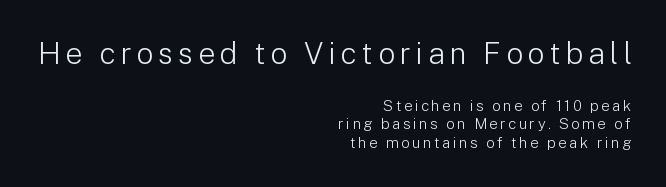
{"serif": "no", "italic": "no", "bold": "no", "weight": "light", "width": "normal", "stroke_contrast": "low", "x_height": "medium", "monospaced": "no", "underline": "no", "align": "right", "line_spacing_ratio": 1.23, "larger_block": "first", "size_ratio": 2.0, "glyph_px": 30}
